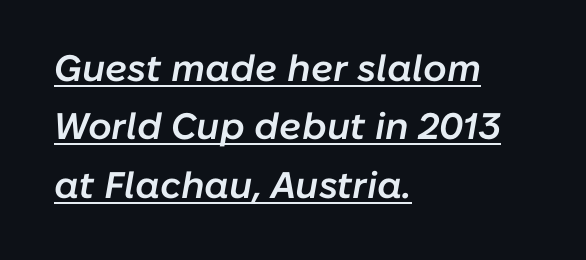
Q: Is the text bold? A: Semi-bold.
Q: Is the text italic (slanted)? A: Yes, it leans right by about 10 degrees.
Q: Is the text underlined? A: Yes.
Q: How is the paragraph aligned? A: Left-aligned.
Q: Is the spacing between letters normal or unusually wide? A: Normal.
Q: Is the spacing between lines tight, normal or loose? A: Normal.
Q: Width (condensed, normal, or wide)? A: Normal.
Q: Stroke contrast? A: Low.
Q: x-height? A: Medium.
Q: Monospaced? A: No.
